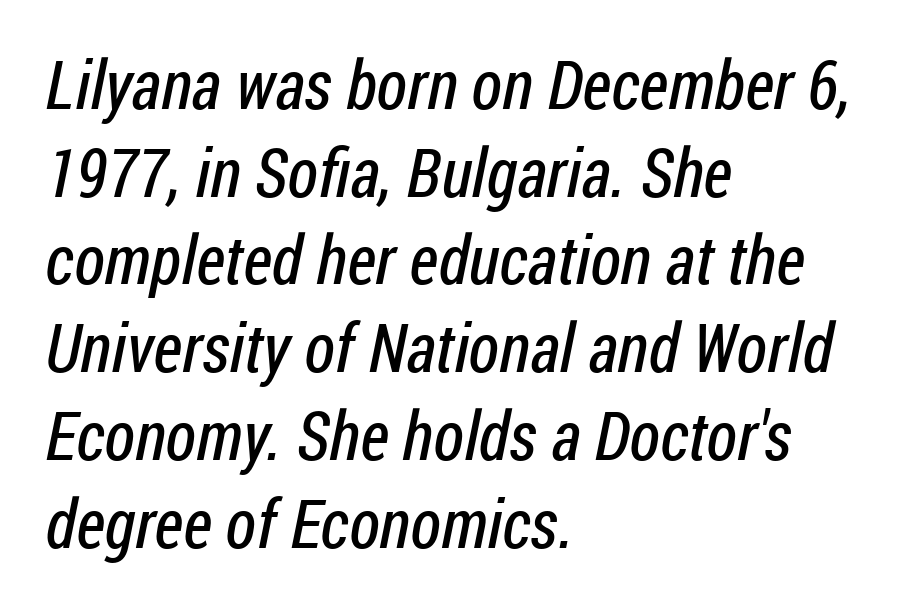
{"serif": "no", "bold": "no", "weight": "regular", "width": "condensed", "stroke_contrast": "low", "x_height": "medium", "monospaced": "no", "underline": "no", "align": "left", "line_spacing": "normal", "line_spacing_ratio": 1.29, "letter_spacing": "normal", "letter_spacing_em": 0.0, "glyph_px": 68}
